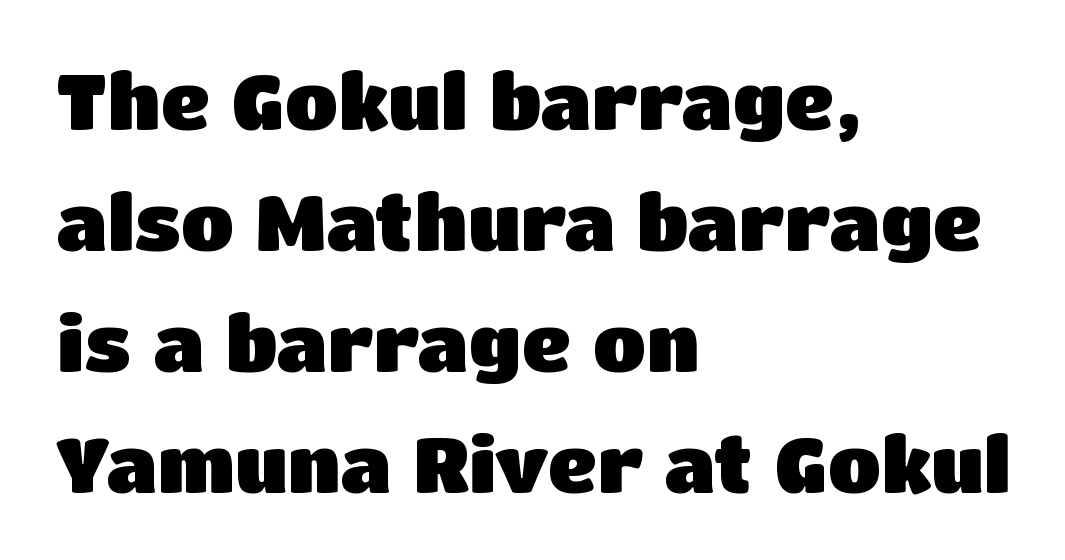
These lines are rendered in a variable-pitch font. Type style note: lacks serifs. Each row of text sits above clean, open space. The rendering uses a bold face; every stroke is thick and dark. There is no visible air inserted between adjacent glyphs.
